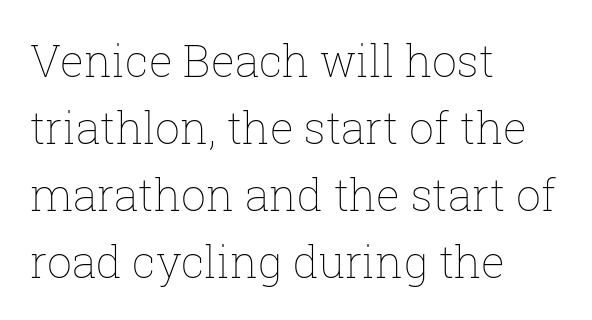
{"italic": "no", "bold": "no", "weight": "thin", "width": "normal", "stroke_contrast": "low", "x_height": "medium", "monospaced": "no", "underline": "no", "align": "left", "line_spacing": "normal", "line_spacing_ratio": 1.52, "letter_spacing": "normal", "letter_spacing_em": 0.0, "glyph_px": 44}
